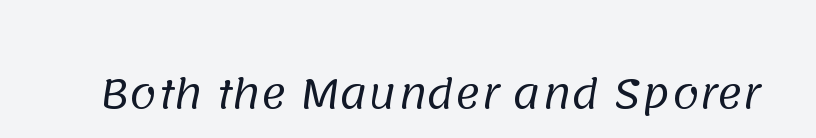
The image shows 39 px regular-weight sans-serif type; set normal letter spacing, not underlined; low stroke contrast and a large x-height.
